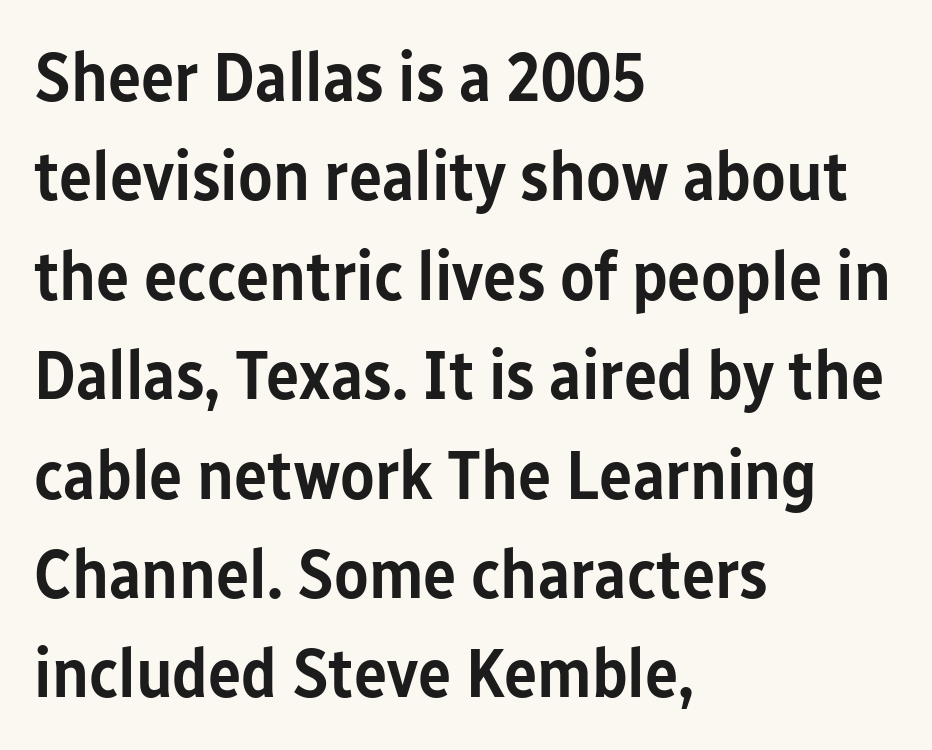
Vertical spacing — default. Horizontally, the lines are justified to the leading edge only. The glyphs have the mass of a demibold cut, below bold. You could not count columns in this text — the font is proportionally spaced. The face used here is a sans, in the tradition of grotesques and geometrics.
